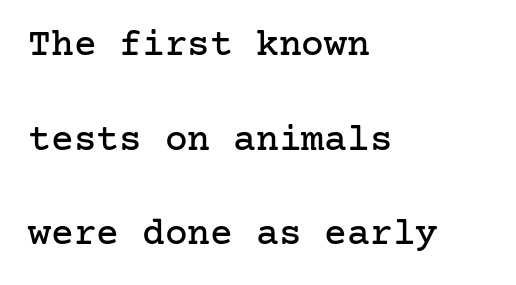
Q: Is the text italic (slanted)? A: No, it is upright.
Q: Is the typeface a serif or a sans-serif typeface? A: Serif.
Q: Is the text underlined? A: No.
Q: How is the paragraph aligned? A: Left-aligned.
Q: Is the spacing between letters normal or unusually wide? A: Normal.
Q: Is the spacing between lines tight, normal or loose? A: Loose.
Q: Width (condensed, normal, or wide)? A: Normal.
Q: Stroke contrast? A: Low.
Q: x-height? A: Medium.
